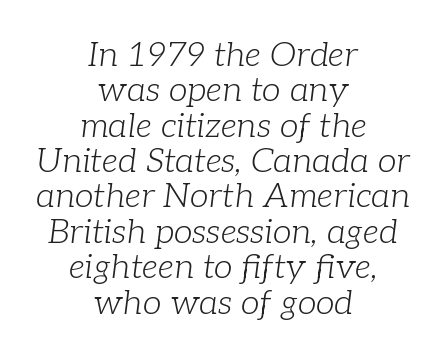
The image shows 34 px light serif type, italic (leaning right); set centered, tight line spacing (1.04x), normal letter spacing, not underlined; low stroke contrast and a medium x-height.
